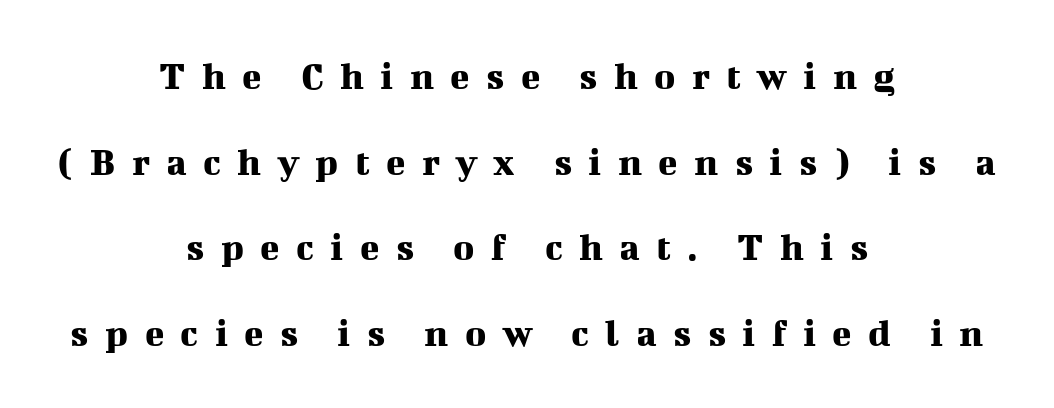
The image shows 40 px serif type, upright; set centered, loose line spacing (2.14x), unusually wide letter spacing (+0.41 em), not underlined; medium stroke contrast and a medium x-height.
